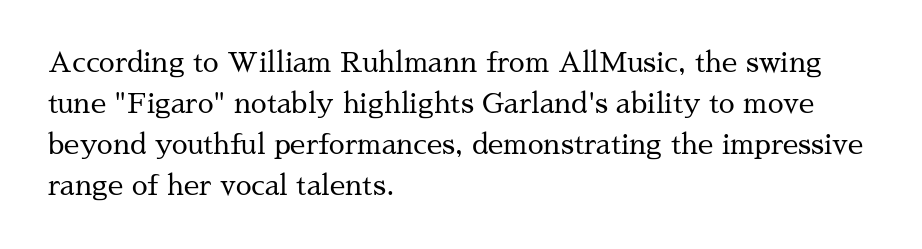
{"serif": "yes", "italic": "no", "bold": "no", "weight": "regular", "width": "normal", "stroke_contrast": "medium", "x_height": "medium", "monospaced": "no", "underline": "no", "align": "left", "line_spacing": "normal", "line_spacing_ratio": 1.47, "letter_spacing": "normal", "letter_spacing_em": 0.0, "glyph_px": 28}
